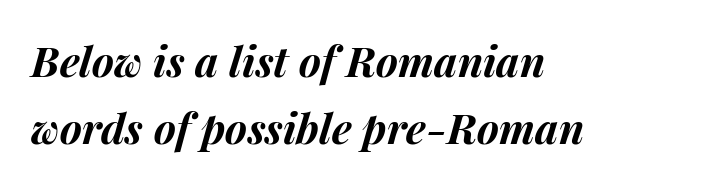
{"italic": "yes", "lean": "right", "slant_degrees": 15, "bold": "yes", "weight": "bold", "width": "normal", "stroke_contrast": "medium", "x_height": "medium", "monospaced": "no", "underline": "no", "align": "left", "line_spacing": "normal", "line_spacing_ratio": 1.6, "letter_spacing": "normal", "letter_spacing_em": 0.0, "glyph_px": 42}
